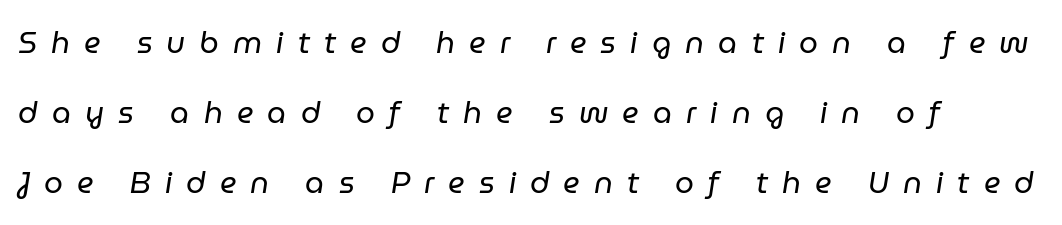
The image shows 30 px regular-weight type, italic (leaning right); set left-aligned, loose line spacing (2.33x), unusually wide letter spacing (+0.47 em), not underlined; low stroke contrast and a medium x-height.
